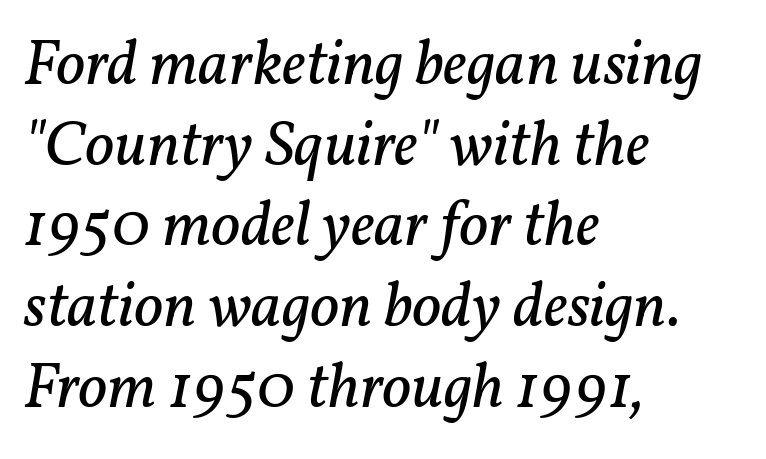
{"serif": "yes", "italic": "yes", "lean": "right", "slant_degrees": 11, "bold": "no", "weight": "regular", "width": "normal", "stroke_contrast": "low", "x_height": "medium", "monospaced": "no", "underline": "no", "align": "left", "line_spacing": "normal", "line_spacing_ratio": 1.26, "letter_spacing": "normal", "letter_spacing_em": 0.0, "glyph_px": 64}
